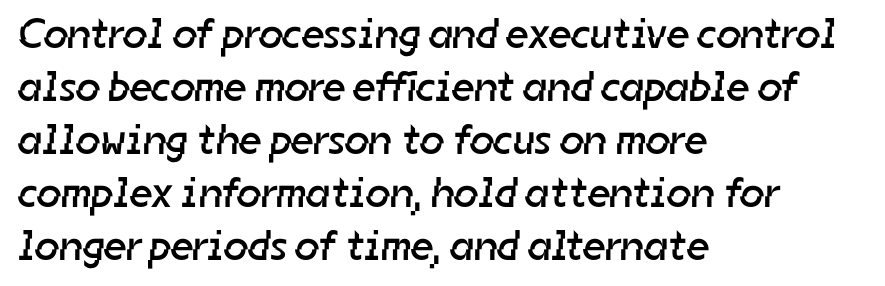
Grotesque or geometric, the face here clearly has no serifs. Visually the block forms a straight wall on the left and a jagged coastline on the right. The letters advance in unequal steps, a hallmark of proportional type. Students, note that the glyphs here touch the page at normal intervals.
